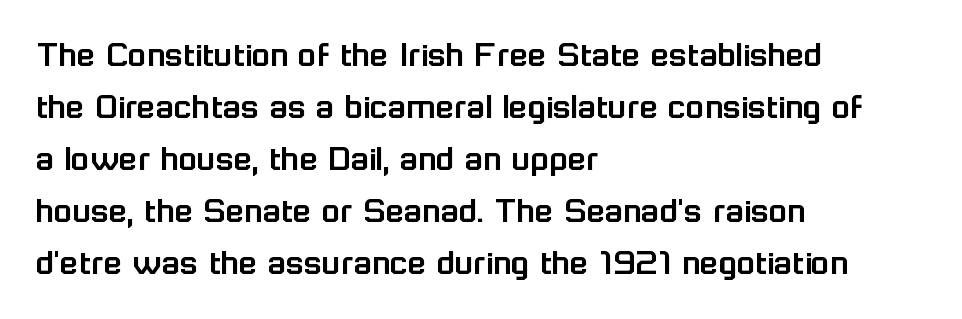
Q: Is the text italic (slanted)? A: No, it is upright.
Q: Is the typeface a serif or a sans-serif typeface? A: Sans-serif.
Q: Is the text underlined? A: No.
Q: How is the paragraph aligned? A: Left-aligned.
Q: Is the spacing between letters normal or unusually wide? A: Normal.
Q: Is the spacing between lines tight, normal or loose? A: Normal.
Q: Width (condensed, normal, or wide)? A: Normal.
Q: Stroke contrast? A: Low.
Q: x-height? A: Medium.
Q: Monospaced? A: No.
